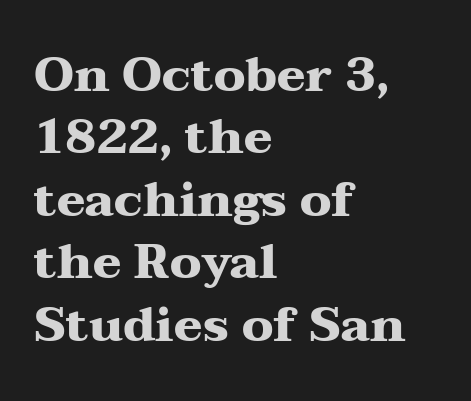
The image shows 48 px heavy, wide serif type, upright; set left-aligned, normal line spacing (1.3x), normal letter spacing, not underlined; medium stroke contrast and a medium x-height.
